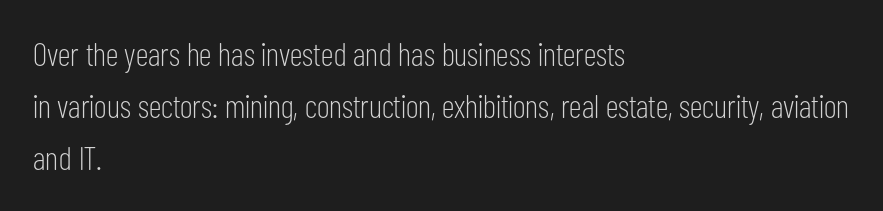
Stem width sits at or under what a default text font uses. Students, note that the glyphs here touch the page at normal intervals. Observe the absence of serifs on each vertical stroke in this sample. Posture: upright roman. The paragraph shown leans on its left margin. Is this a fixed-width face? No — the glyphs have proportional, varying widths.
